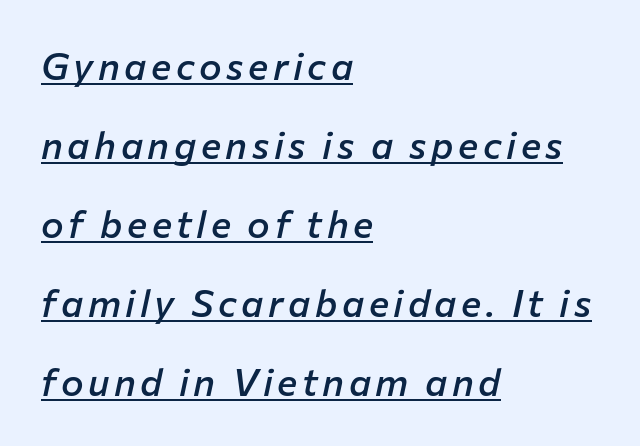
Q: Is the text bold? A: Semi-bold.
Q: Is the text italic (slanted)? A: Yes, it leans right by about 12 degrees.
Q: Is the text underlined? A: Yes.
Q: How is the paragraph aligned? A: Left-aligned.
Q: Is the spacing between lines tight, normal or loose? A: Loose.
Q: Width (condensed, normal, or wide)? A: Normal.
Q: Stroke contrast? A: Low.
Q: x-height? A: Medium.
Q: Monospaced? A: No.
